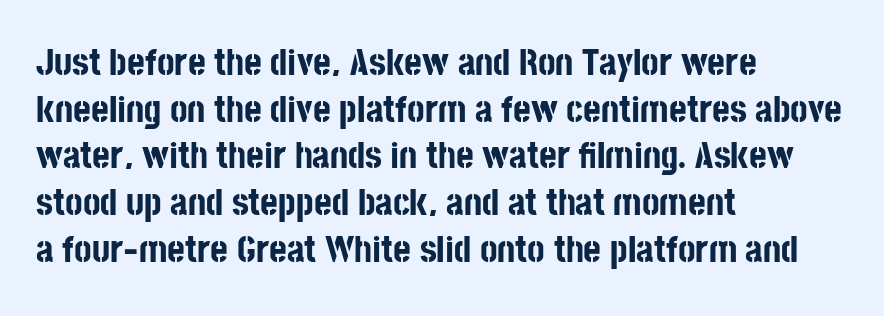
Q: Is the text bold? A: Yes.
Q: Is the text italic (slanted)? A: No, it is upright.
Q: Is the typeface a serif or a sans-serif typeface? A: Sans-serif.
Q: Is the text underlined? A: No.
Q: How is the paragraph aligned? A: Left-aligned.
Q: Is the spacing between letters normal or unusually wide? A: Normal.
Q: Width (condensed, normal, or wide)? A: Condensed.
Q: Stroke contrast? A: Low.
Q: x-height? A: Large.
Q: Monospaced? A: No.
